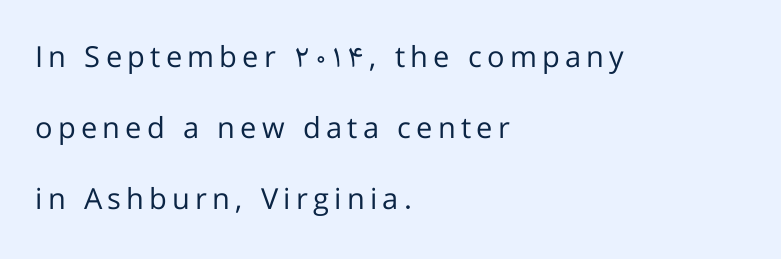
The image shows 29 px regular-weight sans-serif type, upright; set left-aligned, loose line spacing (2.44x), not underlined; low stroke contrast and a medium x-height.
